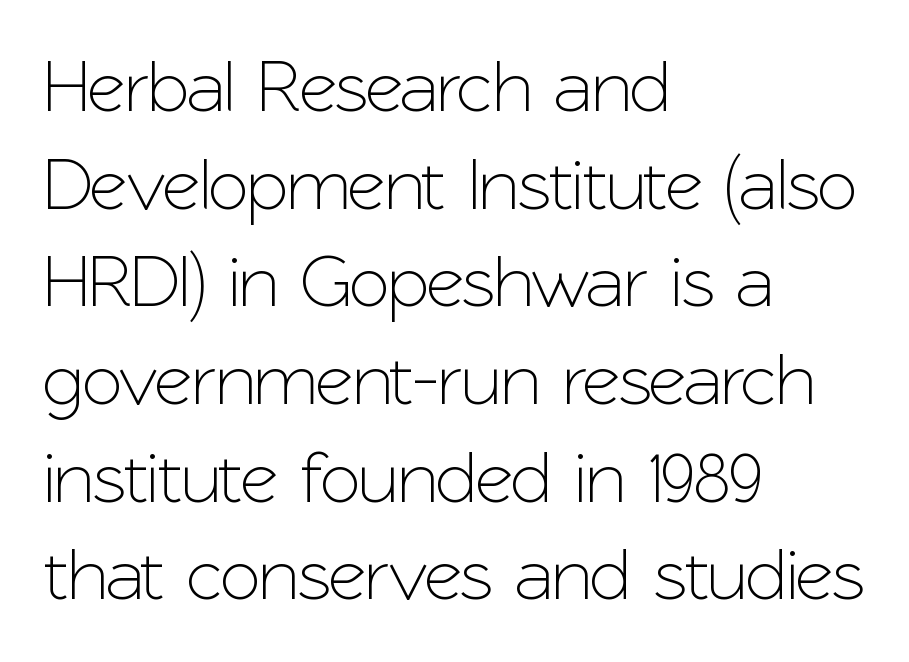
Q: Is the text italic (slanted)? A: No, it is upright.
Q: Is the typeface a serif or a sans-serif typeface? A: Sans-serif.
Q: Is the text underlined? A: No.
Q: How is the paragraph aligned? A: Left-aligned.
Q: Is the spacing between letters normal or unusually wide? A: Normal.
Q: Is the spacing between lines tight, normal or loose? A: Normal.
Q: Width (condensed, normal, or wide)? A: Normal.
Q: Stroke contrast? A: Low.
Q: x-height? A: Medium.
Q: Monospaced? A: No.
